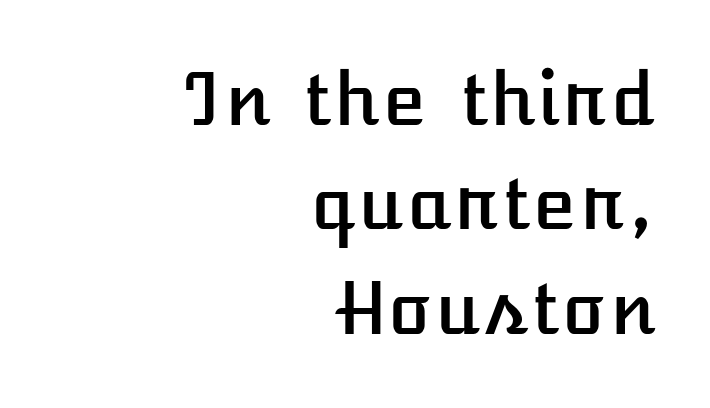
{"italic": "no", "width": "normal", "stroke_contrast": "low", "x_height": "medium", "underline": "no", "align": "right", "line_spacing": "normal", "line_spacing_ratio": 1.45, "letter_spacing": "normal", "letter_spacing_em": 0.0, "glyph_px": 72}
